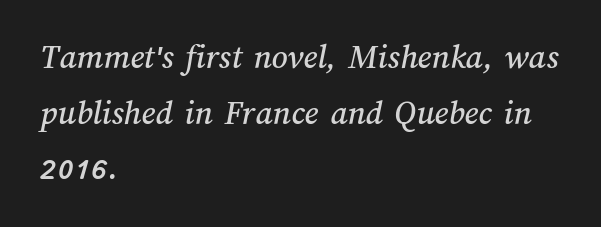
{"width": "normal", "stroke_contrast": "medium", "x_height": "medium", "monospaced": "no", "underline": "no", "align": "left", "line_spacing": "normal", "line_spacing_ratio": 1.59, "letter_spacing": "normal", "letter_spacing_em": 0.0, "glyph_px": 35}
